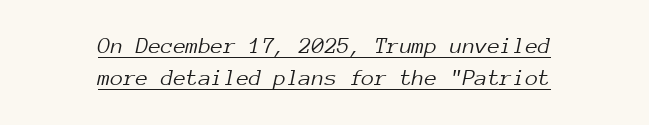
{"italic": "yes", "lean": "right", "slant_degrees": 12, "bold": "no", "underline": "yes", "align": "center", "line_spacing": "normal", "line_spacing_ratio": 1.4, "letter_spacing": "normal", "letter_spacing_em": 0.0, "glyph_px": 23}
